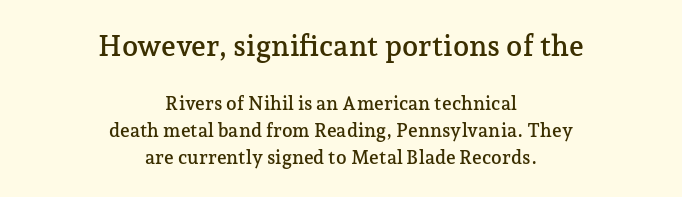
Q: Is the text italic (slanted)? A: No, it is upright.
Q: Is the typeface a serif or a sans-serif typeface? A: Serif.
Q: Is the text underlined? A: No.
Q: How is the paragraph aligned? A: Centered.
Q: Is the spacing between letters normal or unusually wide? A: Normal.
Q: Is the spacing between lines tight, normal or loose? A: Normal.
Q: Which block of text is set in a larger size, the first (top) or the second (bottom)? A: The first (top) one.
Q: Width (condensed, normal, or wide)? A: Normal.
Q: Stroke contrast? A: Low.
Q: x-height? A: Medium.
Q: Monospaced? A: No.
